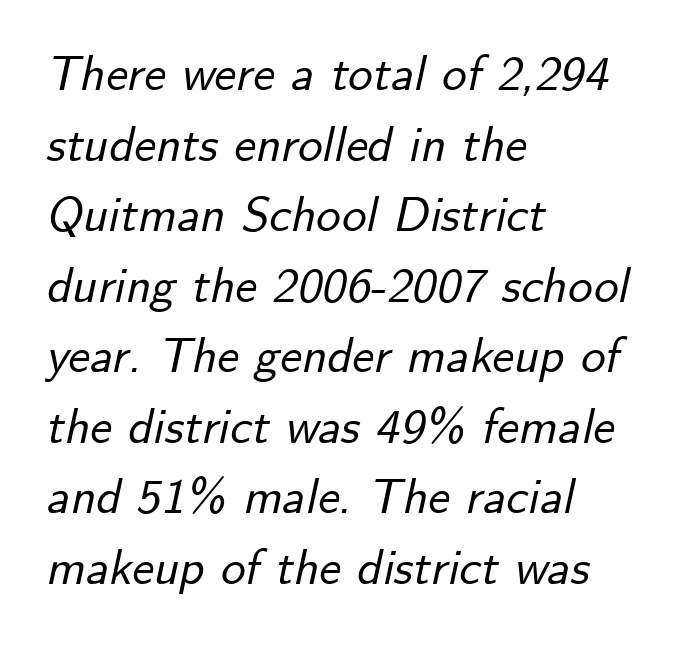
Beneath every word, the page is bare. Vertical spacing — default. The tracking reads as untouched default to a designer's eye. Teacher's note: observe the even left margin — that is flush-left alignment. Note the varied advance widths — an 'i' is clearly narrower than an 'm'. Is the type slanted? Yes — the strokes lean at a clear angle.
